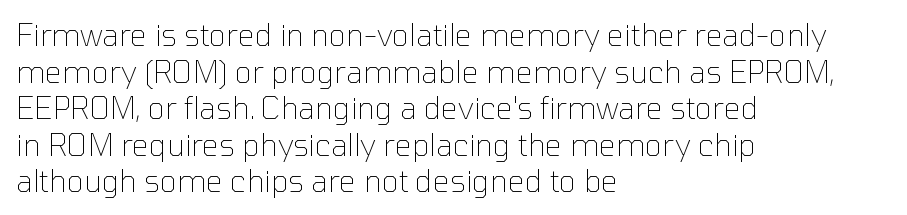
{"serif": "no", "italic": "no", "bold": "no", "weight": "thin", "width": "normal", "stroke_contrast": "low", "x_height": "medium", "monospaced": "no", "underline": "no", "align": "left", "line_spacing_ratio": 1.22, "letter_spacing": "normal", "letter_spacing_em": 0.0, "glyph_px": 30}
